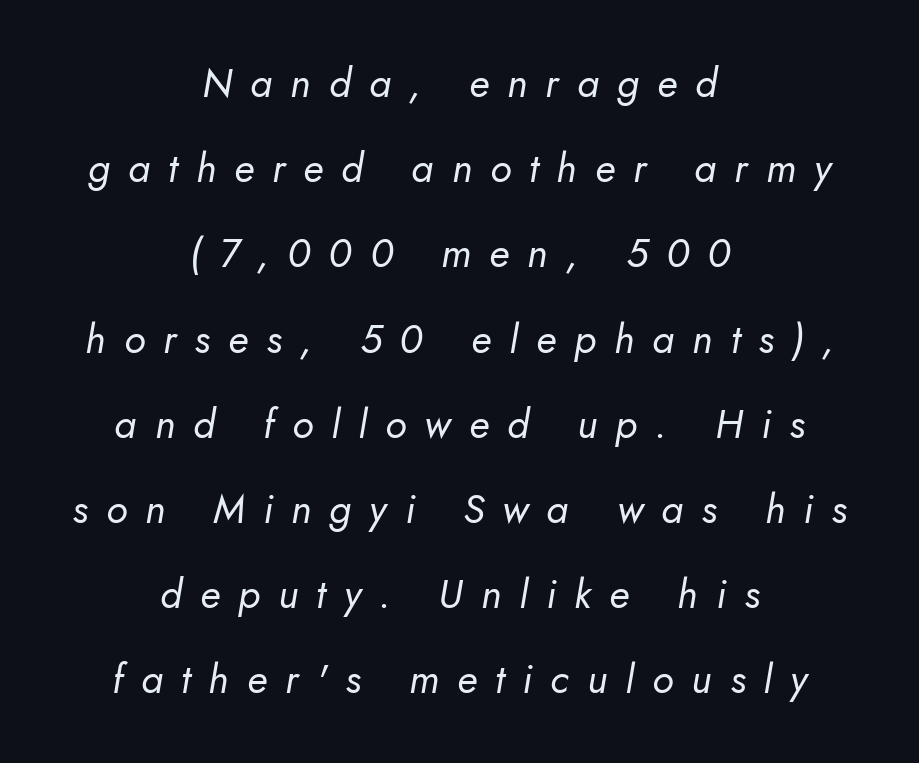
The image shows 40 px regular-weight type, italic (leaning right); set centered, loose line spacing (2.13x), unusually wide letter spacing (+0.45 em), not underlined; low stroke contrast and a small x-height.
